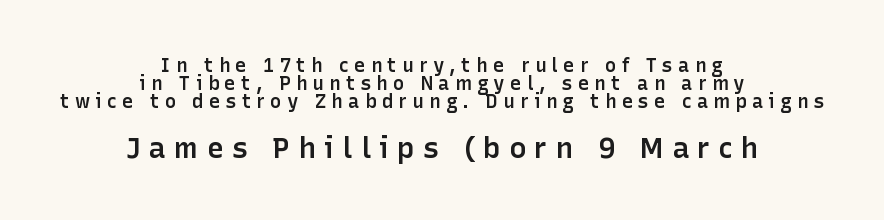
{"serif": "no", "italic": "no", "bold": "semi", "weight": "semibold", "width": "normal", "stroke_contrast": "low", "x_height": "medium", "monospaced": "no", "underline": "no", "align": "center", "line_spacing": "tight", "line_spacing_ratio": 0.95, "letter_spacing": "wide", "letter_spacing_em": 0.28, "larger_block": "second", "size_ratio": 1.53, "glyph_px": 29}
